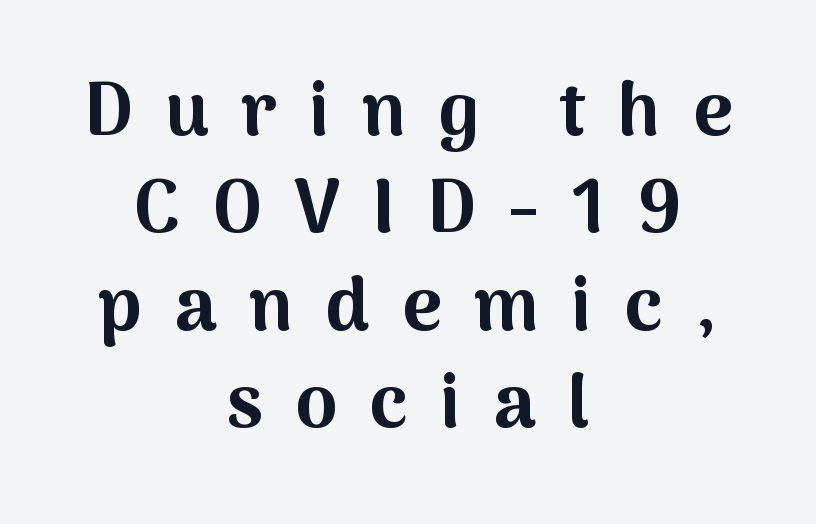
The image shows 75 px bold sans-serif type, upright; set centered, normal line spacing (1.3x), unusually wide letter spacing (+0.43 em), not underlined; medium stroke contrast and a medium x-height.
